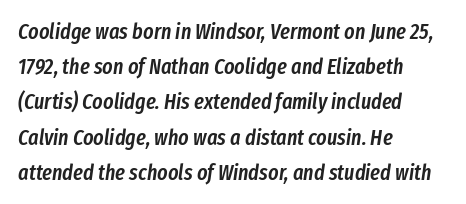
{"italic": "yes", "lean": "right", "slant_degrees": 8, "bold": "semi", "underline": "no", "align": "left", "line_spacing": "normal", "line_spacing_ratio": 1.6, "letter_spacing": "normal", "letter_spacing_em": 0.0, "glyph_px": 22}
